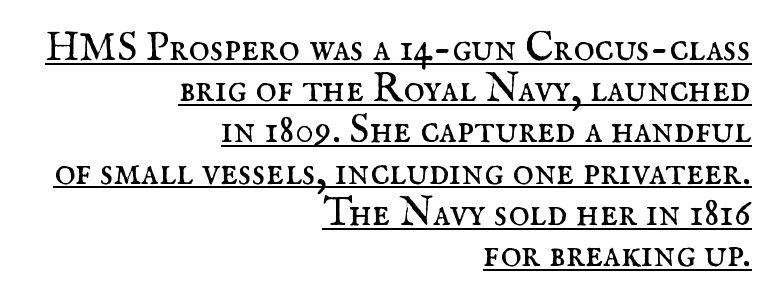
To sum up the face: it has serifs. Notice how the stems are strictly vertical — no italics here. Note the varied advance widths — an 'i' is clearly narrower than an 'm'. Every word sits above its own underline.
